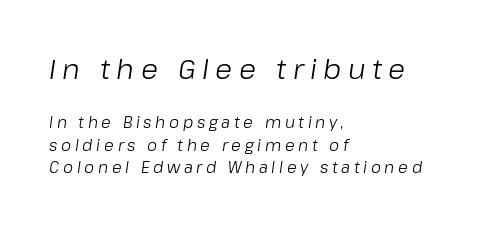
{"italic": "yes", "lean": "right", "slant_degrees": 8, "bold": "no", "weight": "light", "width": "normal", "stroke_contrast": "low", "x_height": "medium", "monospaced": "no", "underline": "no", "align": "left", "line_spacing": "normal", "line_spacing_ratio": 1.39, "letter_spacing": "wide", "letter_spacing_em": 0.23, "larger_block": "first", "size_ratio": 1.75, "glyph_px": 28}
